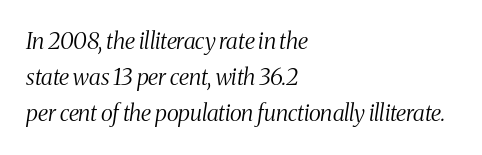
Q: Is the text bold? A: No.
Q: Is the text italic (slanted)? A: Yes, it leans right by about 8 degrees.
Q: Is the text underlined? A: No.
Q: How is the paragraph aligned? A: Left-aligned.
Q: Is the spacing between letters normal or unusually wide? A: Normal.
Q: Is the spacing between lines tight, normal or loose? A: Normal.
